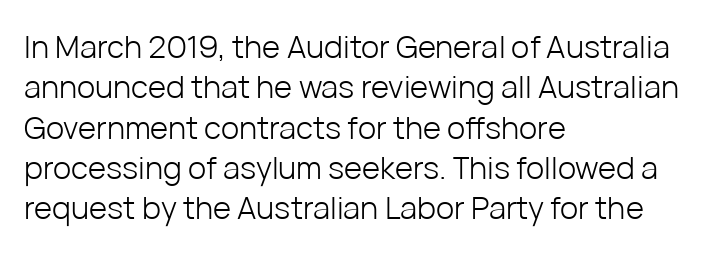
{"serif": "no", "italic": "no", "bold": "no", "weight": "light", "width": "normal", "stroke_contrast": "low", "x_height": "medium", "monospaced": "no", "underline": "no", "align": "left", "line_spacing": "normal", "line_spacing_ratio": 1.3, "letter_spacing": "normal", "letter_spacing_em": 0.0, "glyph_px": 31}
